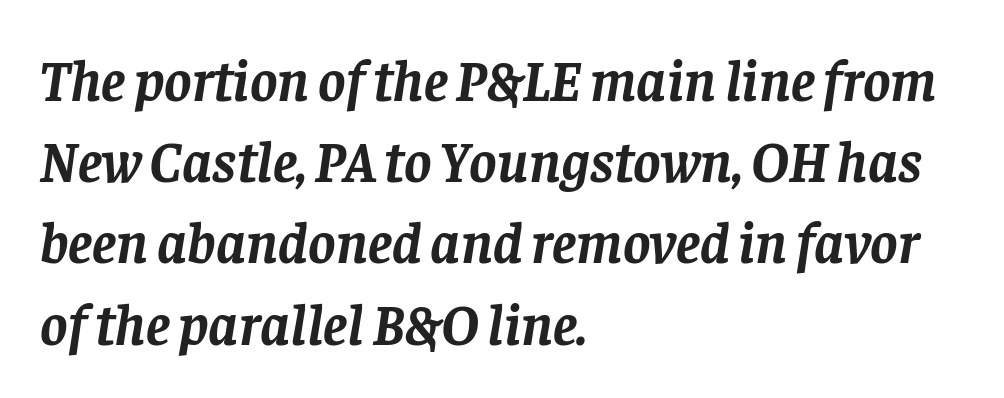
Q: Is the text bold? A: Yes.
Q: Is the text italic (slanted)? A: Yes, it leans right by about 8 degrees.
Q: Is the typeface a serif or a sans-serif typeface? A: Serif.
Q: Is the text underlined? A: No.
Q: How is the paragraph aligned? A: Left-aligned.
Q: Is the spacing between letters normal or unusually wide? A: Normal.
Q: Is the spacing between lines tight, normal or loose? A: Normal.
Q: Width (condensed, normal, or wide)? A: Normal.
Q: Stroke contrast? A: Low.
Q: x-height? A: Large.
Q: Monospaced? A: No.
